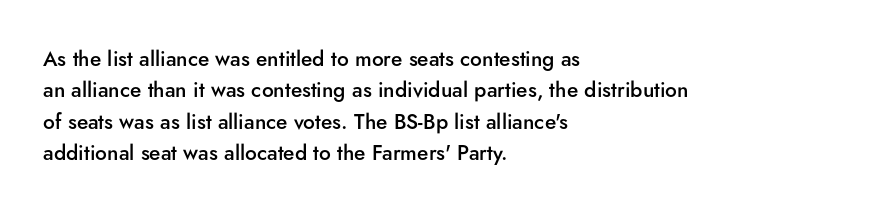
Q: Is the text bold? A: Semi-bold.
Q: Is the text italic (slanted)? A: No, it is upright.
Q: Is the text underlined? A: No.
Q: How is the paragraph aligned? A: Left-aligned.
Q: Is the spacing between letters normal or unusually wide? A: Normal.
Q: Is the spacing between lines tight, normal or loose? A: Normal.
